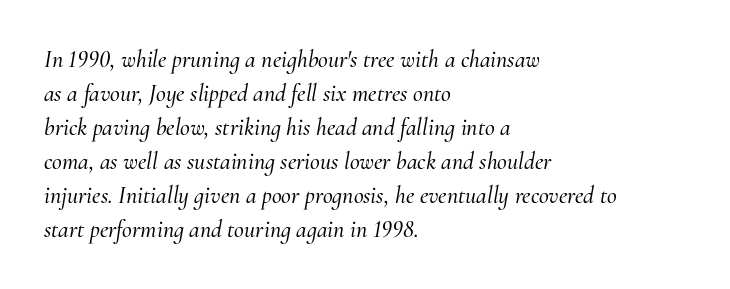
Q: Is the text italic (slanted)? A: Yes, it leans right by about 10 degrees.
Q: Is the text underlined? A: No.
Q: How is the paragraph aligned? A: Left-aligned.
Q: Is the spacing between letters normal or unusually wide? A: Normal.
Q: Is the spacing between lines tight, normal or loose? A: Normal.
